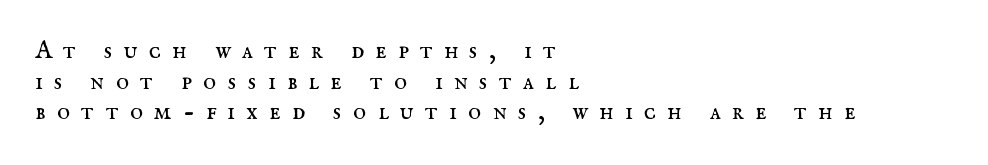
The image shows 25 px text type, upright; set left-aligned, line spacing 1.23x, unusually wide letter spacing (+0.45 em), not underlined.
